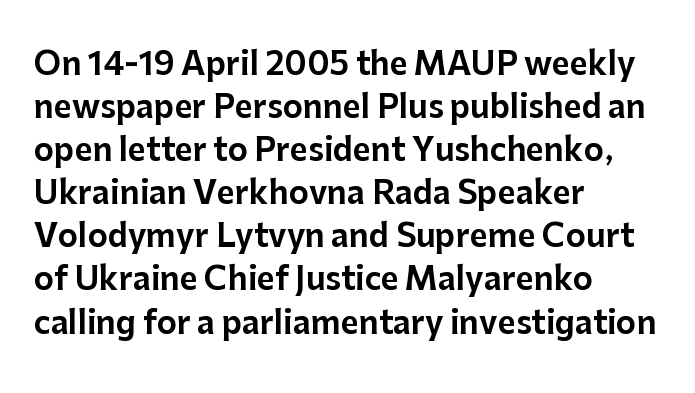
Q: Is the text italic (slanted)? A: No, it is upright.
Q: Is the typeface a serif or a sans-serif typeface? A: Sans-serif.
Q: Is the text underlined? A: No.
Q: How is the paragraph aligned? A: Left-aligned.
Q: Is the spacing between letters normal or unusually wide? A: Normal.
Q: Is the spacing between lines tight, normal or loose? A: Normal.
Q: Width (condensed, normal, or wide)? A: Normal.
Q: Stroke contrast? A: Low.
Q: x-height? A: Medium.
Q: Monospaced? A: No.
